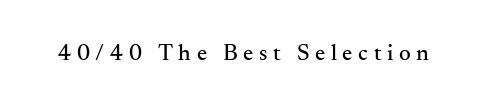
{"italic": "no", "underline": "no", "letter_spacing": "wide", "letter_spacing_em": 0.24, "glyph_px": 23}
